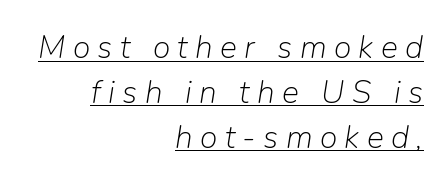
The image shows 32 px light type, italic (leaning right); set right-aligned, normal line spacing (1.4x), unusually wide letter spacing (+0.23 em), underlined; low stroke contrast and a medium x-height.
